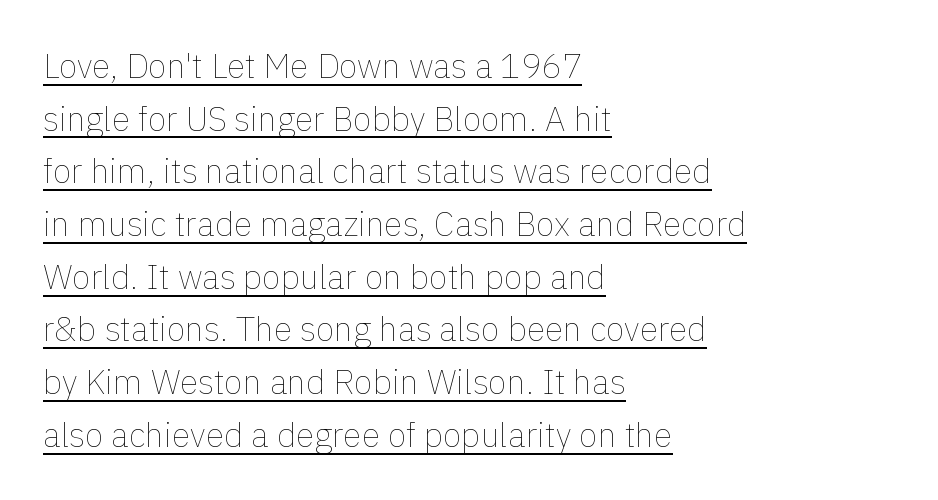
These lines are rendered in a variable-pitch font. Posture: upright roman. One glance says typical: line gaps are just what's usual. Default kerning and tracking; the words read as compact shapes. Compared with a typical body face, this is equally light or lighter still.
